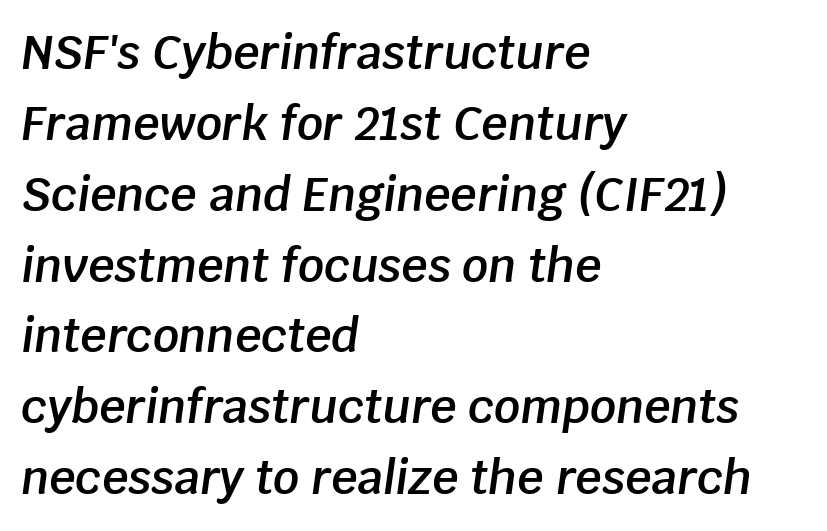
The image shows 46 px semibold type, italic (leaning right); set left-aligned, normal line spacing (1.54x), normal letter spacing, not underlined; low stroke contrast and a large x-height.
